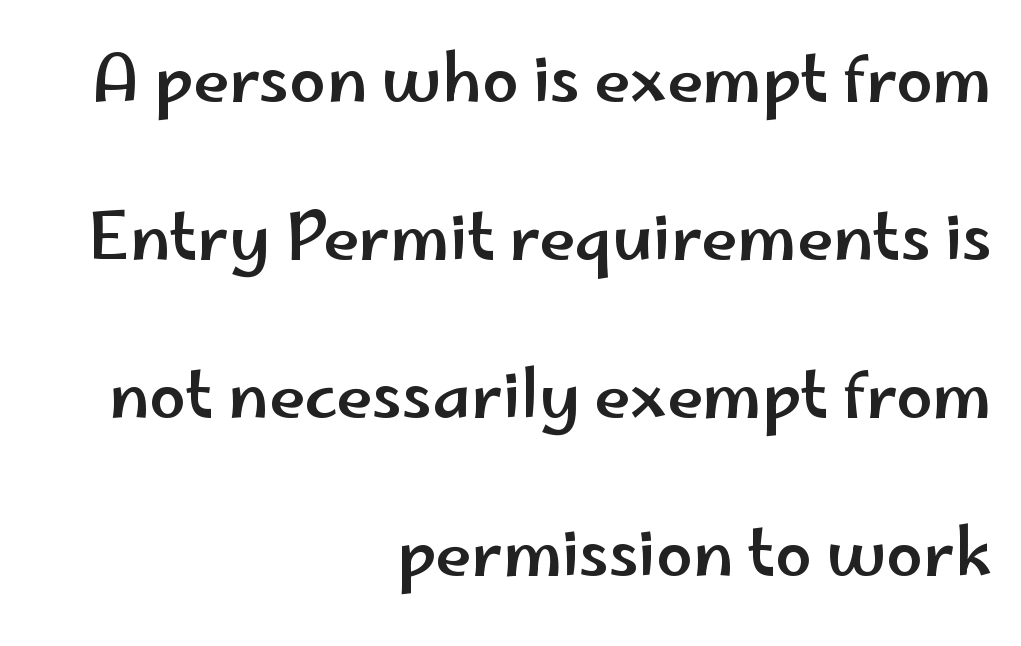
{"serif": "no", "italic": "no", "width": "wide", "stroke_contrast": "low", "x_height": "small", "monospaced": "no", "underline": "no", "align": "right", "line_spacing": "loose", "line_spacing_ratio": 2.43, "letter_spacing": "normal", "letter_spacing_em": 0.0, "glyph_px": 65}
